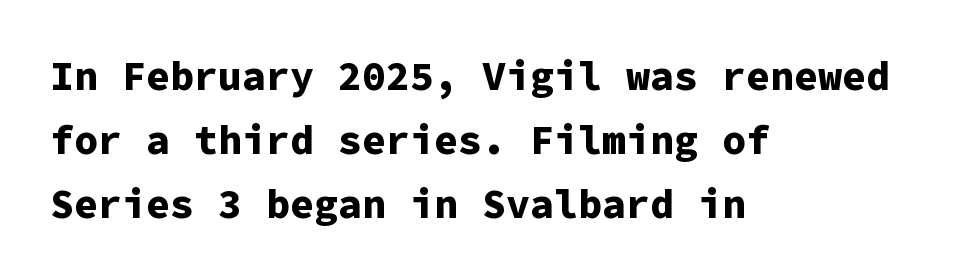
The image shows 40 px bold sans-serif type, upright, monospaced; set left-aligned, normal line spacing (1.6x), normal letter spacing, not underlined; low stroke contrast and a medium x-height.
